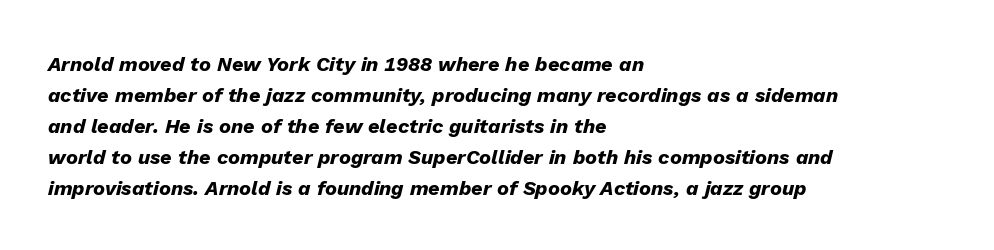
The image shows 20 px bold type, italic (leaning right); set left-aligned, normal line spacing (1.55x), normal letter spacing, not underlined.
